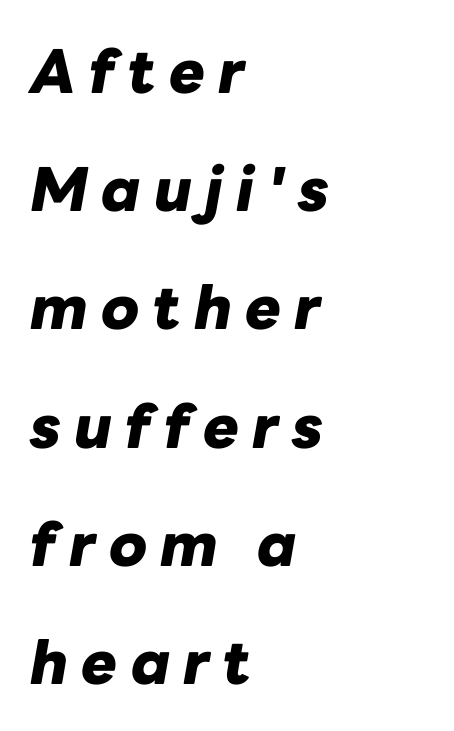
The image shows 60 px heavy type, italic (leaning right); set left-aligned, loose line spacing (1.97x), unusually wide letter spacing (+0.22 em), not underlined; low stroke contrast and a medium x-height.
